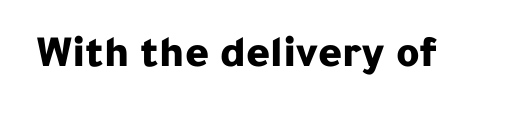
{"serif": "no", "italic": "no", "bold": "yes", "weight": "bold", "width": "normal", "stroke_contrast": "low", "x_height": "medium", "monospaced": "no", "underline": "no", "letter_spacing": "normal", "letter_spacing_em": 0.0, "glyph_px": 45}
